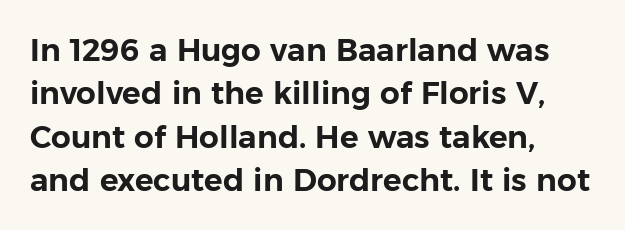
{"serif": "no", "italic": "no", "width": "normal", "stroke_contrast": "low", "x_height": "medium", "monospaced": "no", "underline": "no", "align": "left", "line_spacing": "normal", "line_spacing_ratio": 1.4, "letter_spacing": "normal", "letter_spacing_em": 0.0, "glyph_px": 31}
